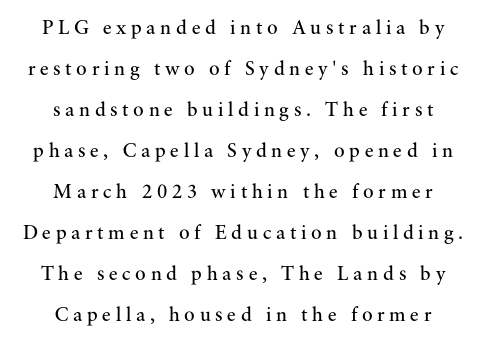
Q: Is the text bold? A: No.
Q: Is the text italic (slanted)? A: No, it is upright.
Q: Is the text underlined? A: No.
Q: How is the paragraph aligned? A: Centered.
Q: Is the spacing between letters normal or unusually wide? A: Unusually wide.
Q: Is the spacing between lines tight, normal or loose? A: Loose.
